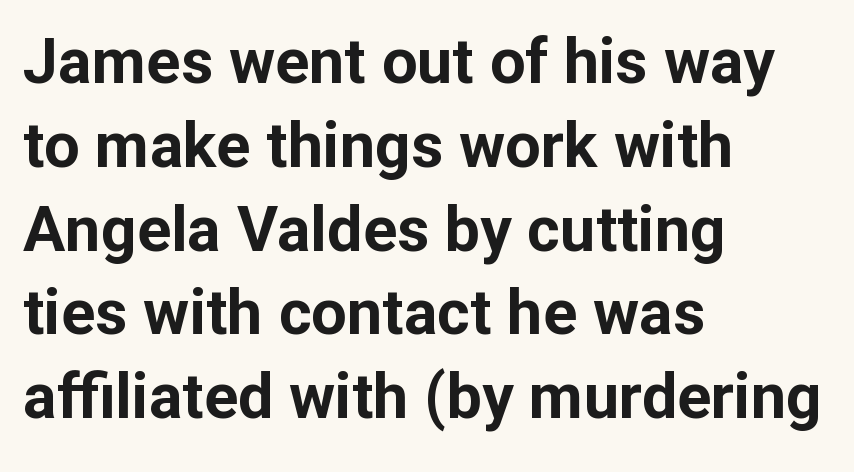
The horizontal fit of the characters is conventional and even. The letters carry no serifs — their stems end cleanly without finishing strokes. Bare-footed words on every line. A typesetter would call this proportional, since set widths differ per character.
